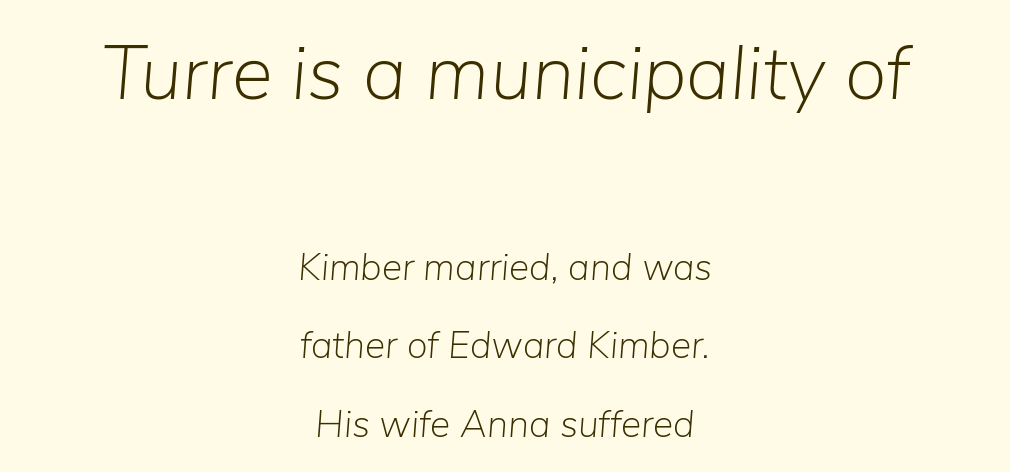
The image shows 77 px light type, italic (leaning right); set centered, loose line spacing (2.06x), normal letter spacing, not underlined; the first (top) block is 2.03x larger; low stroke contrast and a medium x-height.
